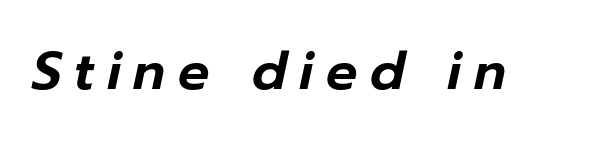
{"italic": "yes", "lean": "right", "slant_degrees": 12, "width": "normal", "stroke_contrast": "low", "x_height": "medium", "monospaced": "no", "underline": "no", "letter_spacing": "wide", "letter_spacing_em": 0.24, "glyph_px": 52}
